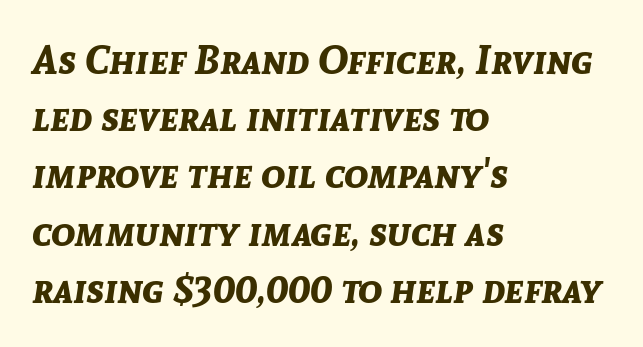
Q: Is the text bold? A: Yes.
Q: Is the text italic (slanted)? A: Yes, it leans right by about 8 degrees.
Q: Is the text underlined? A: No.
Q: How is the paragraph aligned? A: Left-aligned.
Q: Is the spacing between letters normal or unusually wide? A: Normal.
Q: Is the spacing between lines tight, normal or loose? A: Normal.
Q: Width (condensed, normal, or wide)? A: Normal.
Q: Stroke contrast? A: Low.
Q: x-height? A: Medium.
Q: Monospaced? A: No.
